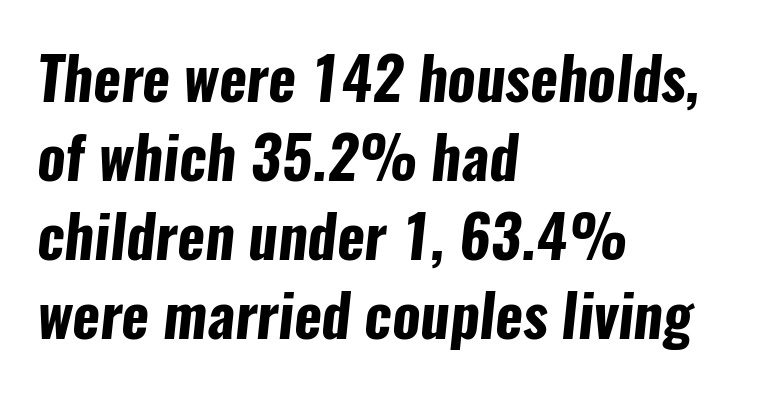
The image shows 59 px bold, condensed sans-serif type; set left-aligned, normal line spacing (1.34x), normal letter spacing, not underlined; low stroke contrast and a medium x-height.
